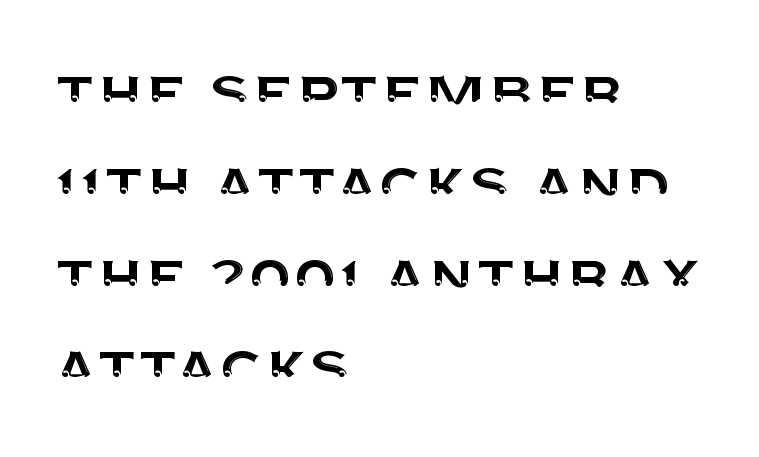
The image shows 74 px sans-serif type, upright; set left-aligned, line spacing 1.24x, normal letter spacing, not underlined; medium stroke contrast and a large x-height.
